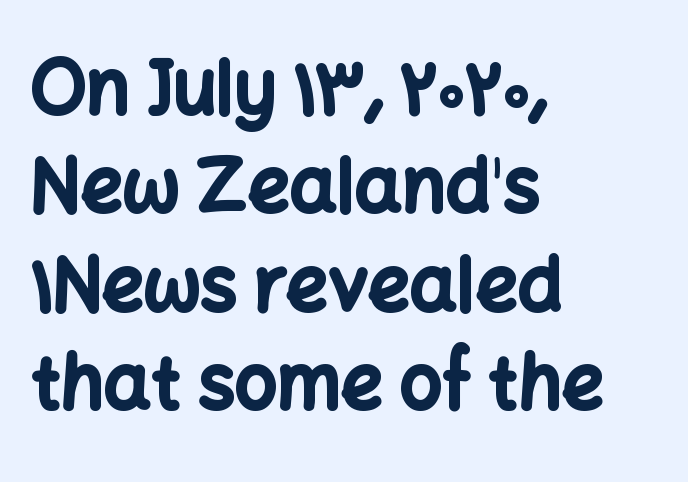
Typographically, this falls in the sans-serif category. You could not count columns in this text — the font is proportionally spaced. Teacher's note: observe the even left margin — that is flush-left alignment. Nobody touched the tracking dial on this one.
